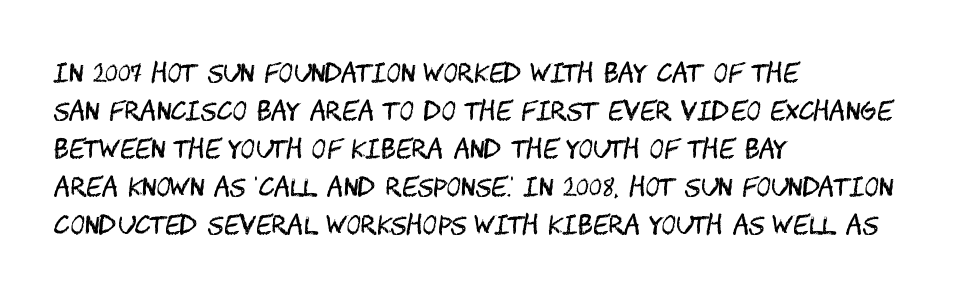
{"italic": "no", "bold": "no", "underline": "no", "align": "left", "line_spacing": "normal", "line_spacing_ratio": 1.52, "letter_spacing": "normal", "letter_spacing_em": 0.0, "glyph_px": 25}
